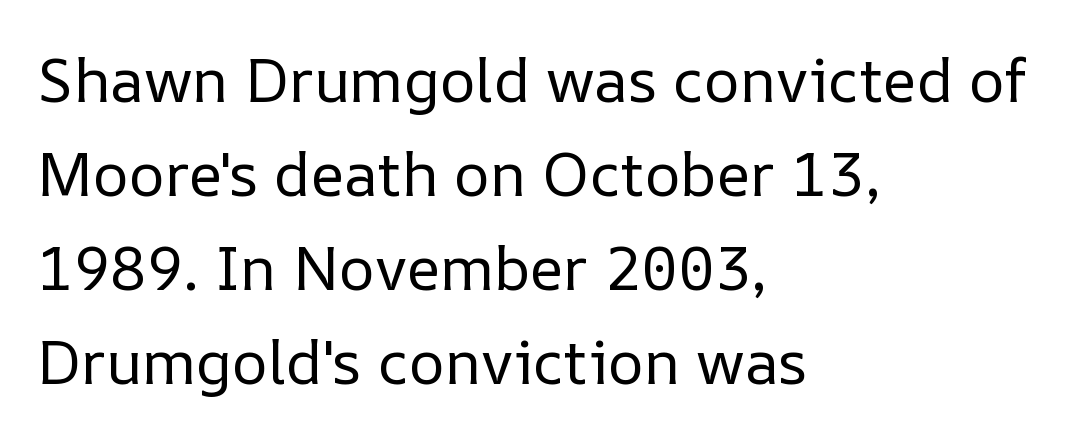
The image shows 61 px regular-weight type, upright; set left-aligned, normal line spacing (1.54x), normal letter spacing, not underlined; low stroke contrast and a medium x-height.
